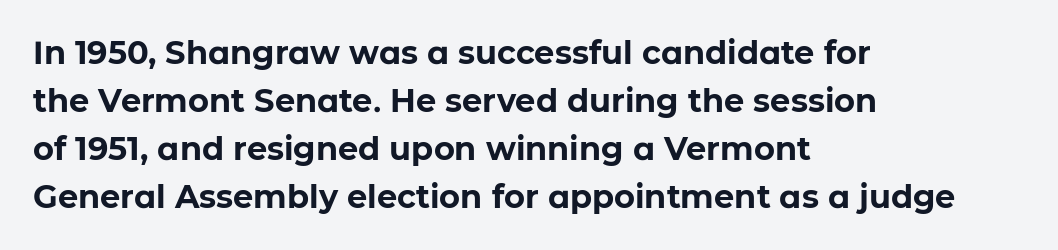
Q: Is the text bold? A: Yes.
Q: Is the text italic (slanted)? A: No, it is upright.
Q: Is the typeface a serif or a sans-serif typeface? A: Sans-serif.
Q: Is the text underlined? A: No.
Q: How is the paragraph aligned? A: Left-aligned.
Q: Is the spacing between letters normal or unusually wide? A: Normal.
Q: Is the spacing between lines tight, normal or loose? A: Normal.
Q: Width (condensed, normal, or wide)? A: Normal.
Q: Stroke contrast? A: Low.
Q: x-height? A: Medium.
Q: Monospaced? A: No.
